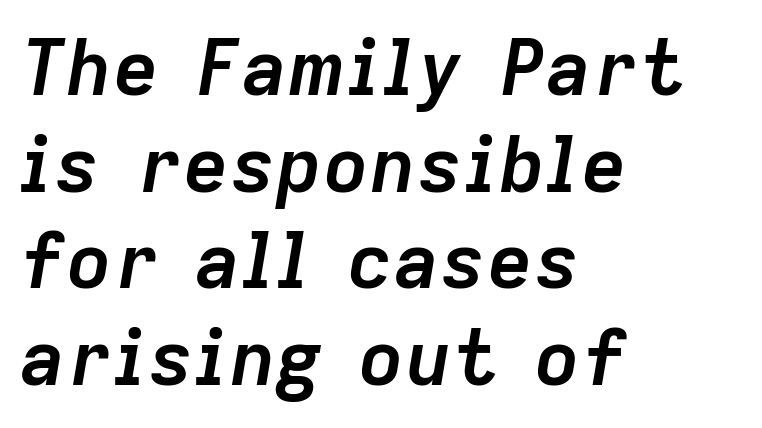
Q: Is the text bold? A: Yes.
Q: Is the text italic (slanted)? A: Yes, it leans right by about 9 degrees.
Q: Is the text underlined? A: No.
Q: How is the paragraph aligned? A: Left-aligned.
Q: Is the spacing between letters normal or unusually wide? A: Normal.
Q: Width (condensed, normal, or wide)? A: Normal.
Q: Stroke contrast? A: Low.
Q: x-height? A: Medium.
Q: Monospaced? A: No.
